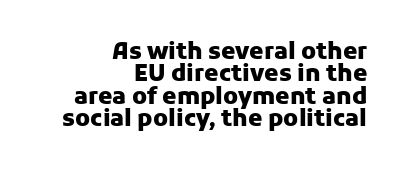
Q: Is the text bold? A: Yes.
Q: Is the text italic (slanted)? A: No, it is upright.
Q: Is the text underlined? A: No.
Q: How is the paragraph aligned? A: Right-aligned.
Q: Is the spacing between letters normal or unusually wide? A: Normal.
Q: Is the spacing between lines tight, normal or loose? A: Tight.
